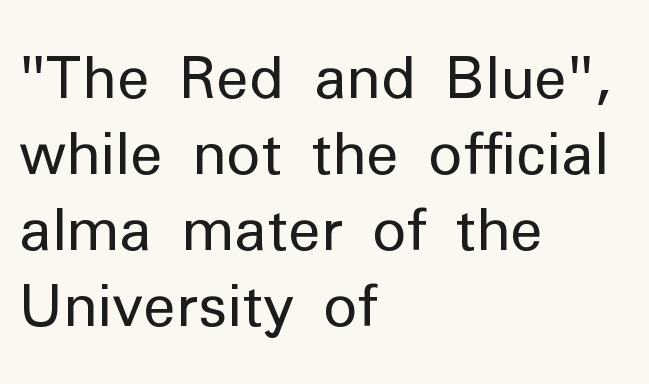
{"serif": "no", "italic": "no", "bold": "no", "weight": "regular", "width": "normal", "stroke_contrast": "low", "x_height": "medium", "monospaced": "no", "underline": "no", "align": "left", "line_spacing": "normal", "line_spacing_ratio": 1.31, "letter_spacing": "normal", "letter_spacing_em": 0.0, "glyph_px": 58}
